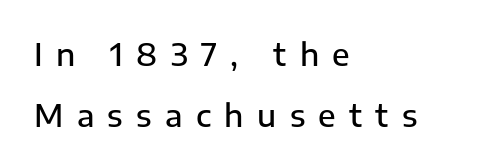
Lines of text with bare space underneath. Here the designer chose a conventional face with non-uniform glyph widths. The lettering stays uniformly vertical, giving the passage a roman look. Compared with a centered layout, this one pins lines to the left instead. How heavy is the stroke? Medium-heavy — a semibold, shy of bold. The characters display no serif detailing; their extremities are plain.
